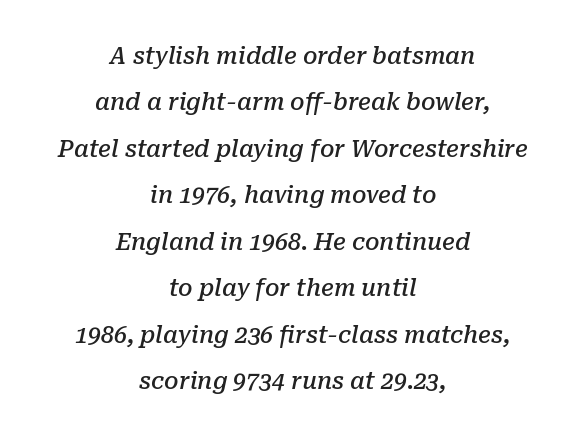
What stands out about the letter spacing? Nothing — it is the standard amount. Neither beginnings nor endings align; midpoints do. Check under the words: just untouched page. A great deal of white space separates one row of letters from the next. Yep, that's italic — everything's leaning.
